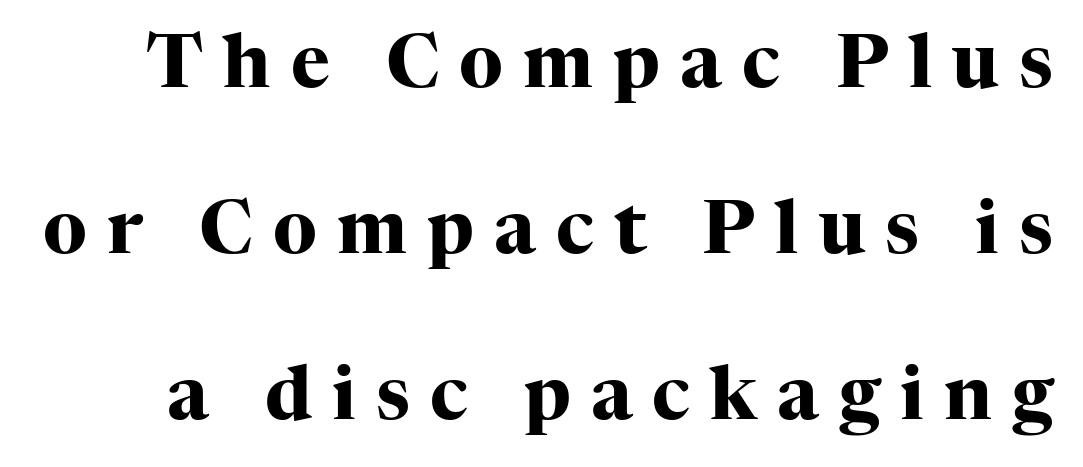
Loose tracking; the words dissolve into strings of separated letters. Spacing verdict: proportional, widths tailored to each character. Font category for this specimen: serif. Thick stems and heavy bowls — unmistakably bold. Each row of text sits above clean, open space. Quick note: interline space is abundant.
